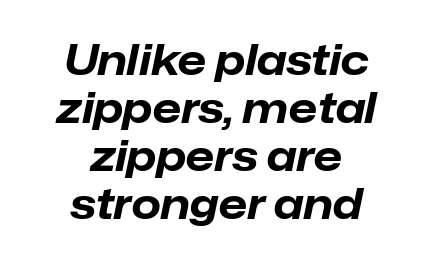
The image shows 42 px bold type, italic (leaning right); set centered, tight line spacing (1.14x), normal letter spacing, not underlined; low stroke contrast and a medium x-height.
